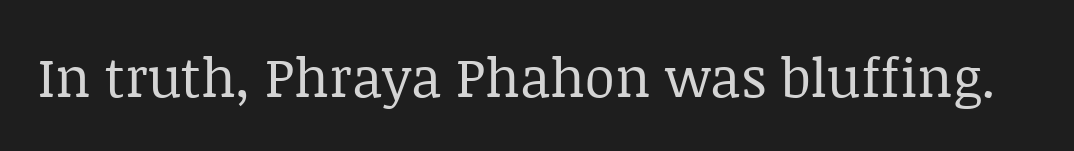
The image shows 54 px regular-weight serif type, upright; set normal letter spacing, not underlined; low stroke contrast and a large x-height.
